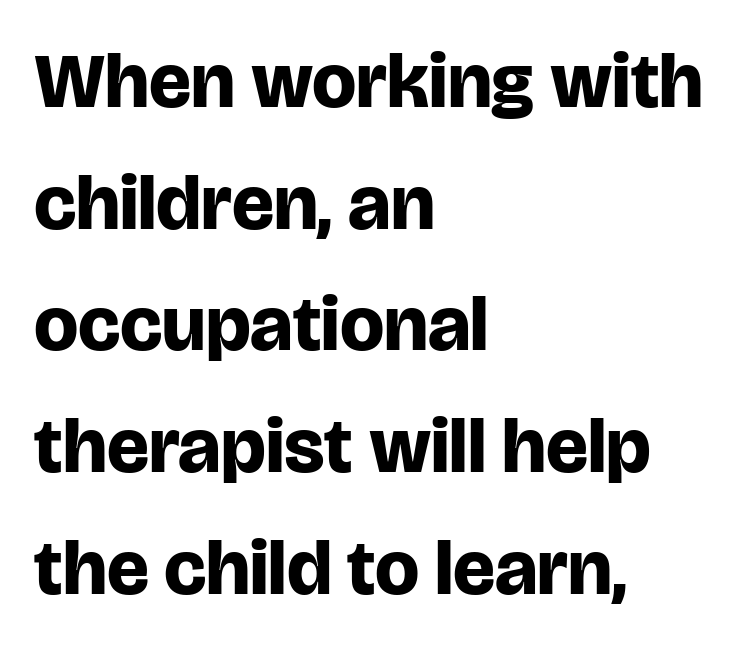
{"serif": "no", "italic": "no", "bold": "yes", "weight": "bold", "width": "normal", "stroke_contrast": "low", "x_height": "large", "monospaced": "no", "underline": "no", "align": "left", "line_spacing": "normal", "line_spacing_ratio": 1.56, "letter_spacing": "normal", "letter_spacing_em": 0.0, "glyph_px": 78}
